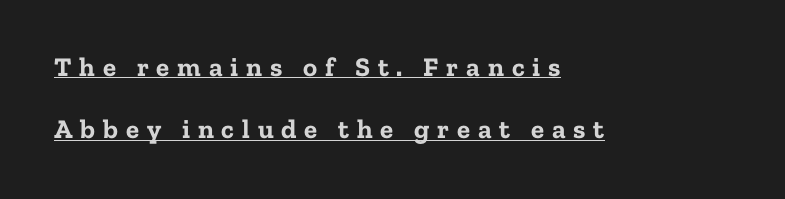
The image shows 27 px bold type, upright; set left-aligned, loose line spacing (2.31x), unusually wide letter spacing (+0.29 em), underlined.
